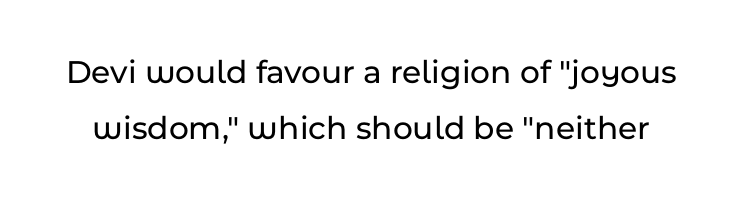
Q: Is the text italic (slanted)? A: No, it is upright.
Q: Is the typeface a serif or a sans-serif typeface? A: Sans-serif.
Q: Is the text underlined? A: No.
Q: Is the spacing between letters normal or unusually wide? A: Normal.
Q: Is the spacing between lines tight, normal or loose? A: Normal.
Q: Width (condensed, normal, or wide)? A: Normal.
Q: Stroke contrast? A: Low.
Q: x-height? A: Medium.
Q: Monospaced? A: No.
